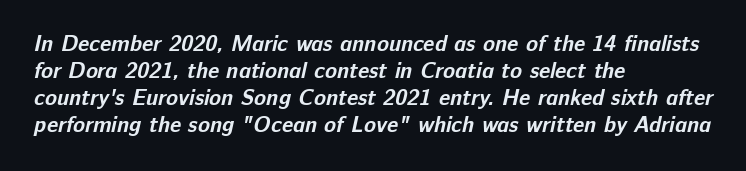
Q: Is the text bold? A: Yes.
Q: Is the text underlined? A: No.
Q: How is the paragraph aligned? A: Left-aligned.
Q: Is the spacing between letters normal or unusually wide? A: Normal.
